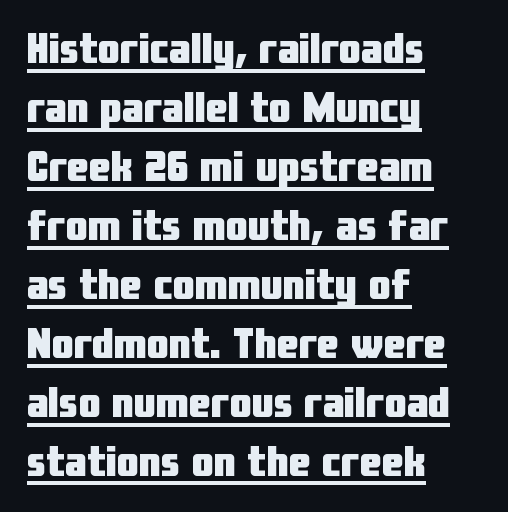
Pretty heavy lettering here — definitely bold. No feet cap the strokes, marking this as sans-serif type. The font's upright variant was chosen for this text. Left-aligned paragraph, ragged on the right. Nothing unusual about the tracking: characters are spaced as the font intends. Each letter keeps its own natural width here, so spacing adapts to shape.
